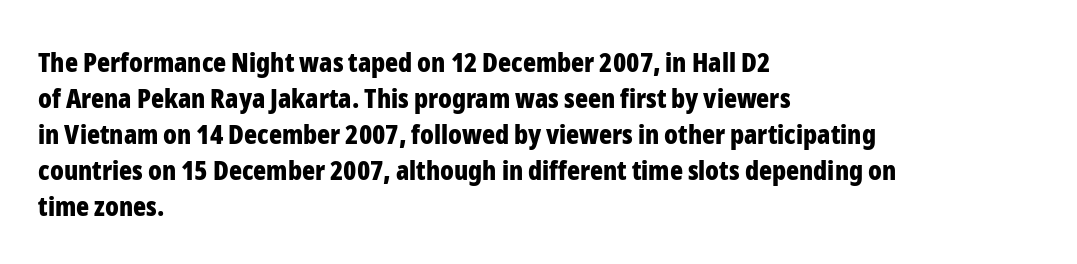
The image shows 27 px bold type, upright; set left-aligned, normal line spacing (1.33x), normal letter spacing, not underlined.
